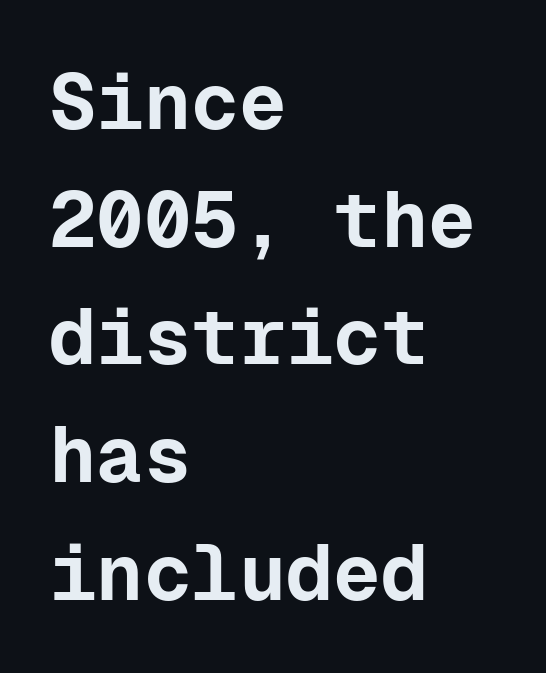
Q: Is the text bold? A: Yes.
Q: Is the text italic (slanted)? A: No, it is upright.
Q: Is the typeface a serif or a sans-serif typeface? A: Sans-serif.
Q: Is the text underlined? A: No.
Q: How is the paragraph aligned? A: Left-aligned.
Q: Is the spacing between letters normal or unusually wide? A: Normal.
Q: Is the spacing between lines tight, normal or loose? A: Normal.
Q: Width (condensed, normal, or wide)? A: Normal.
Q: Stroke contrast? A: Low.
Q: x-height? A: Medium.
Q: Monospaced? A: Yes.
